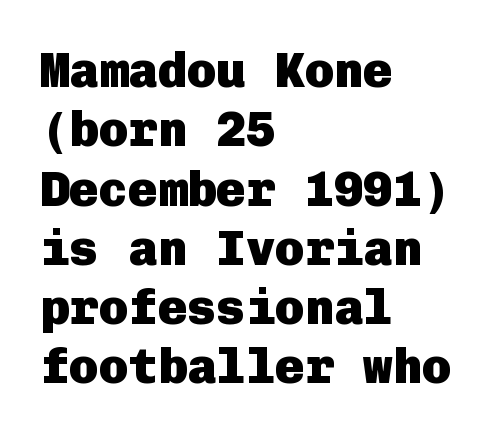
Q: Is the text bold? A: Yes.
Q: Is the text italic (slanted)? A: No, it is upright.
Q: Is the typeface a serif or a sans-serif typeface? A: Sans-serif.
Q: Is the text underlined? A: No.
Q: How is the paragraph aligned? A: Left-aligned.
Q: Is the spacing between letters normal or unusually wide? A: Normal.
Q: Width (condensed, normal, or wide)? A: Normal.
Q: Stroke contrast? A: Low.
Q: x-height? A: Medium.
